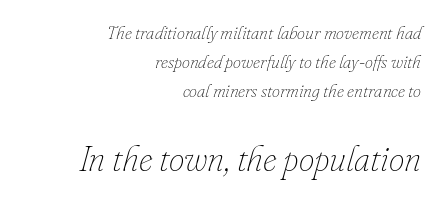
Spacing between characters is what you'd get straight out of the box. Each new line begins a customary step beneath the previous one. A typesetter would call this proportional, since set widths differ per character. Type size steps up from the first block to the second. There's an unmistakable incline to the writing here.
